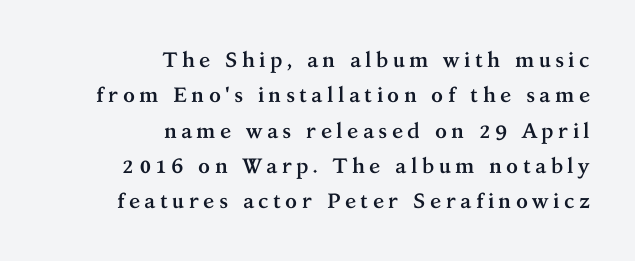
Only glyphs here, with clear space below each row. The line-height multiplier appears to be the usual default. Heavy, bold letterforms. If you drew a line through each stem, it would be perfectly vertical. Display-style spreading of the glyphs; the letterfit is very open. Notice how the passage keeps a crisp vertical edge on the right only.
